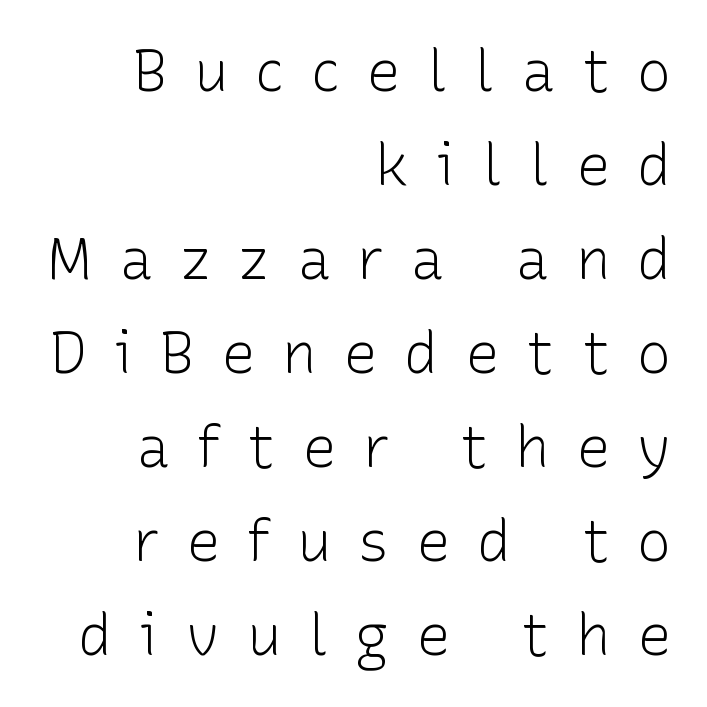
The image shows 57 px light sans-serif type, upright; set right-aligned, normal line spacing (1.65x), unusually wide letter spacing (+0.47 em), not underlined; low stroke contrast and a medium x-height.
